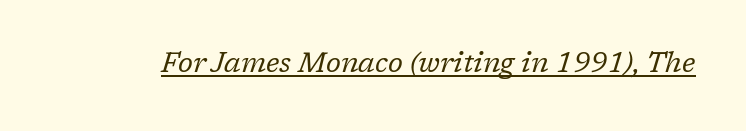
Q: Is the text bold? A: No.
Q: Is the text italic (slanted)? A: Yes, it leans right by about 17 degrees.
Q: Is the typeface a serif or a sans-serif typeface? A: Serif.
Q: Is the text underlined? A: Yes.
Q: Is the spacing between letters normal or unusually wide? A: Normal.
Q: Width (condensed, normal, or wide)? A: Normal.
Q: Stroke contrast? A: Low.
Q: x-height? A: Medium.
Q: Monospaced? A: No.
